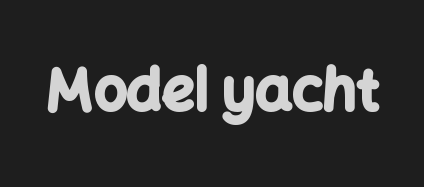
Q: Is the text bold? A: Yes.
Q: Is the text italic (slanted)? A: No, it is upright.
Q: Is the typeface a serif or a sans-serif typeface? A: Sans-serif.
Q: Is the text underlined? A: No.
Q: Is the spacing between letters normal or unusually wide? A: Normal.
Q: Width (condensed, normal, or wide)? A: Normal.
Q: Stroke contrast? A: Low.
Q: x-height? A: Medium.
Q: Monospaced? A: No.
